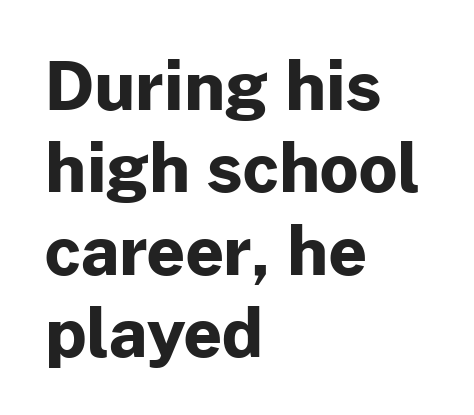
The image shows 67 px bold sans-serif type, upright; set left-aligned, line spacing 1.23x, normal letter spacing, not underlined; low stroke contrast and a medium x-height.
